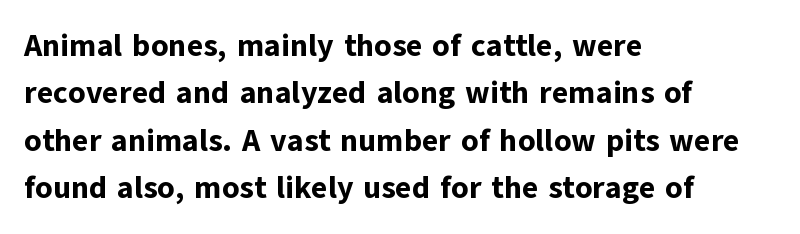
The image shows 31 px bold sans-serif type, upright; set left-aligned, normal line spacing (1.53x), normal letter spacing, not underlined; low stroke contrast and a medium x-height.
